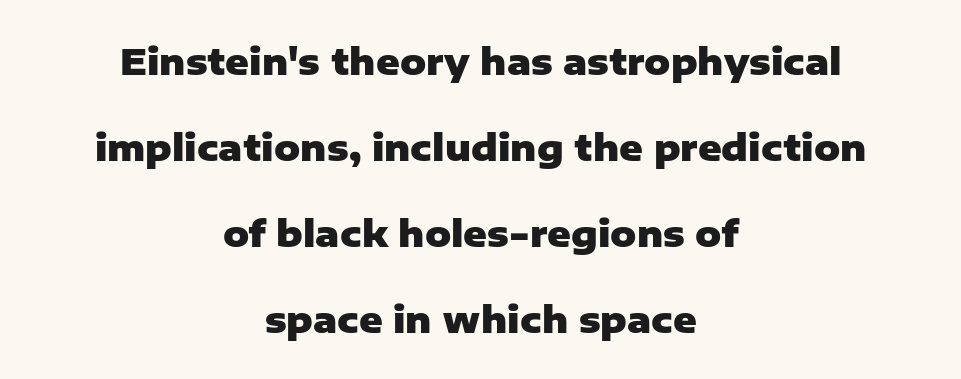
The image shows 36 px heavy sans-serif type, upright; set centered, loose line spacing (2.39x), normal letter spacing, not underlined; low stroke contrast and a medium x-height.
